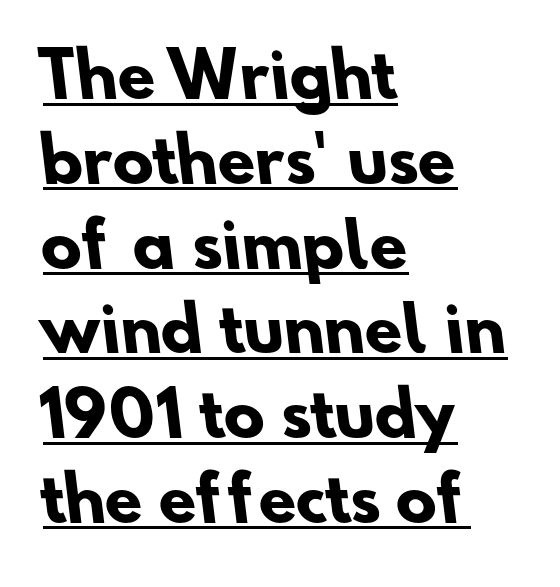
The image shows 61 px heavy sans-serif type; set left-aligned, normal line spacing (1.39x), normal letter spacing, underlined; low stroke contrast and a small x-height.
